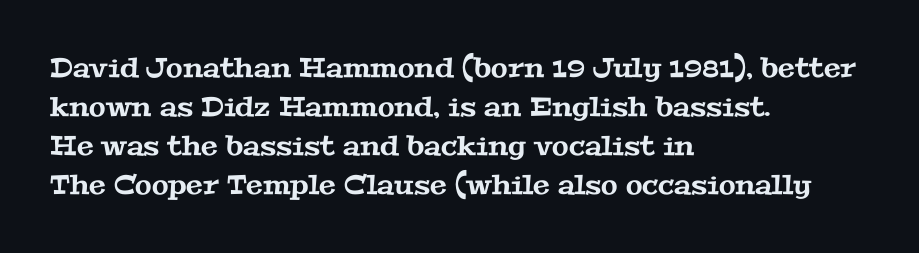
Short note: letters normally spaced. Baseline-to-baseline distance is the conventional proportion of letter height. Short and long lines alike share a common starting point at left. A clean baseline with only descenders dipping below it.
